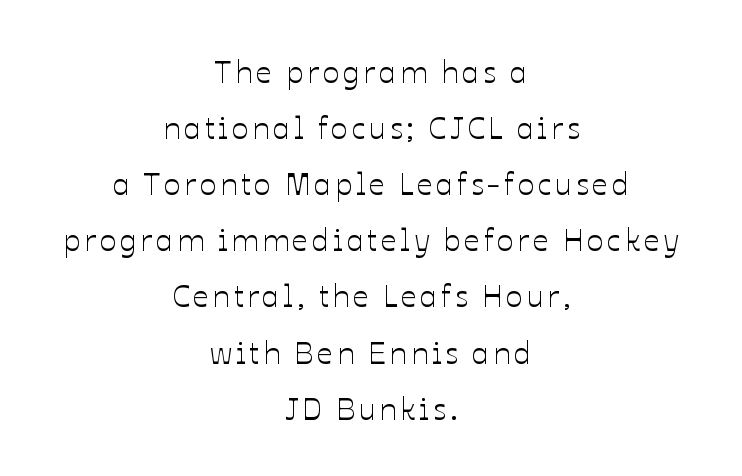
{"italic": "no", "width": "normal", "stroke_contrast": "low", "x_height": "medium", "monospaced": "no", "underline": "no", "align": "center", "line_spacing_ratio": 1.81, "glyph_px": 31}
